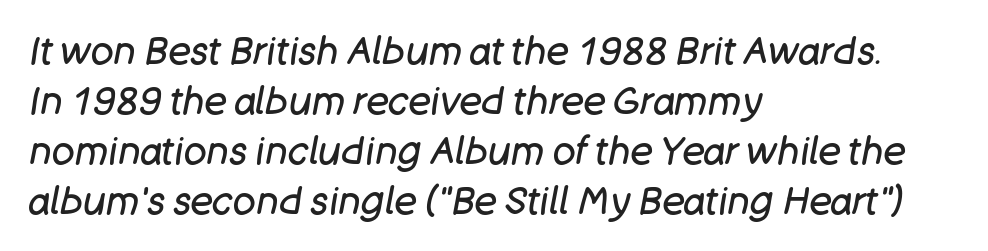
The image shows 38 px regular-weight type, italic (leaning right); set left-aligned, normal line spacing (1.32x), normal letter spacing, not underlined; low stroke contrast and a large x-height.
